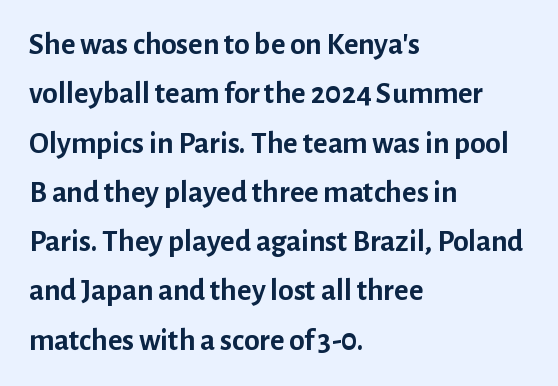
{"serif": "no", "italic": "no", "bold": "yes", "weight": "semibold", "width": "normal", "stroke_contrast": "low", "x_height": "medium", "monospaced": "no", "underline": "no", "align": "left", "line_spacing": "normal", "line_spacing_ratio": 1.59, "letter_spacing": "normal", "letter_spacing_em": 0.0, "glyph_px": 31}
